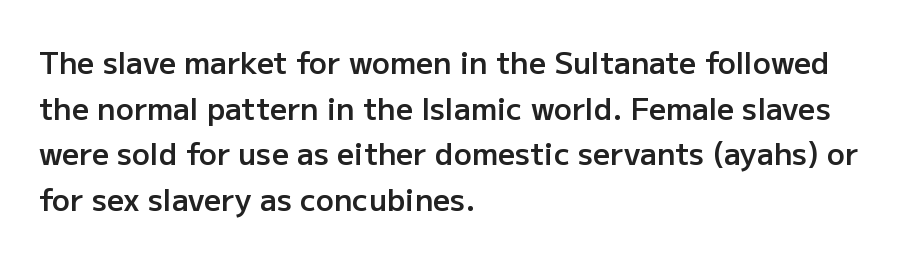
The image shows 30 px semibold sans-serif type, upright; set left-aligned, normal line spacing (1.52x), normal letter spacing, not underlined; low stroke contrast and a medium x-height.
